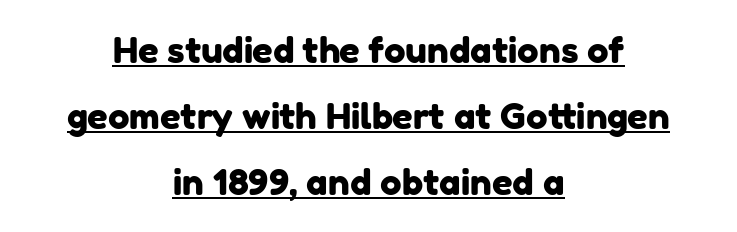
Q: Is the typeface a serif or a sans-serif typeface? A: Sans-serif.
Q: Is the text underlined? A: Yes.
Q: How is the paragraph aligned? A: Centered.
Q: Is the spacing between letters normal or unusually wide? A: Normal.
Q: Width (condensed, normal, or wide)? A: Normal.
Q: Stroke contrast? A: Low.
Q: x-height? A: Medium.
Q: Monospaced? A: No.
